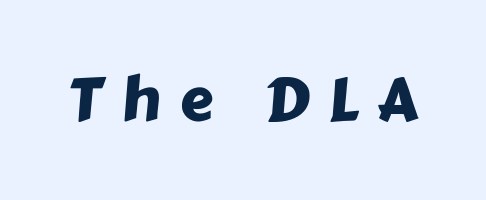
Proportional: the letters do not fall into vertical columns. Unmarked baselines from the first word to the last. Short note: letters widely spaced. A sans-serif font was chosen for this passage.
